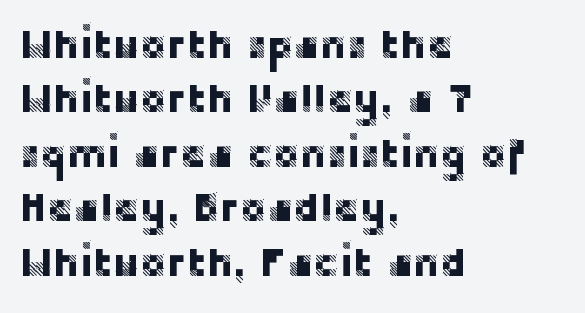
{"serif": "no", "italic": "no", "width": "normal", "stroke_contrast": "low", "x_height": "large", "monospaced": "no", "underline": "no", "align": "left", "line_spacing": "normal", "line_spacing_ratio": 1.36, "letter_spacing": "normal", "letter_spacing_em": 0.0, "glyph_px": 40}
